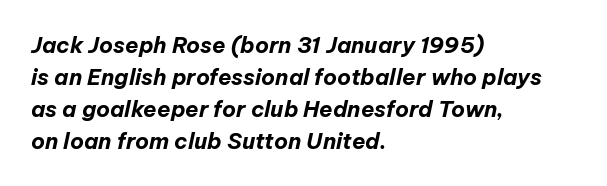
Q: Is the text bold? A: Yes.
Q: Is the text italic (slanted)? A: Yes, it leans right by about 12 degrees.
Q: Is the text underlined? A: No.
Q: How is the paragraph aligned? A: Left-aligned.
Q: Is the spacing between letters normal or unusually wide? A: Normal.
Q: Is the spacing between lines tight, normal or loose? A: Normal.
